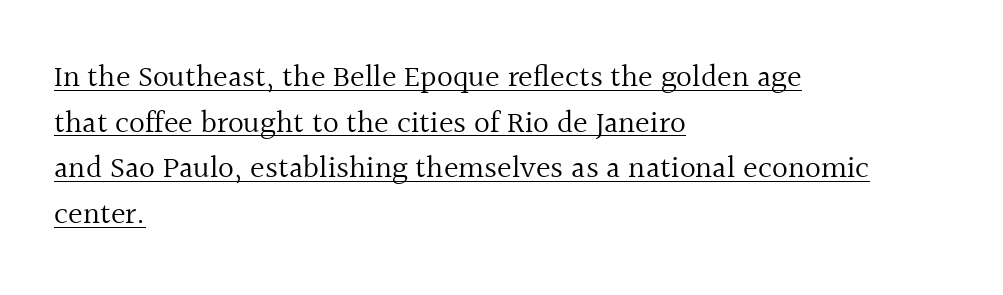
The image shows 31 px regular-weight serif type, upright; set left-aligned, normal line spacing (1.47x), normal letter spacing, underlined; a medium x-height.
